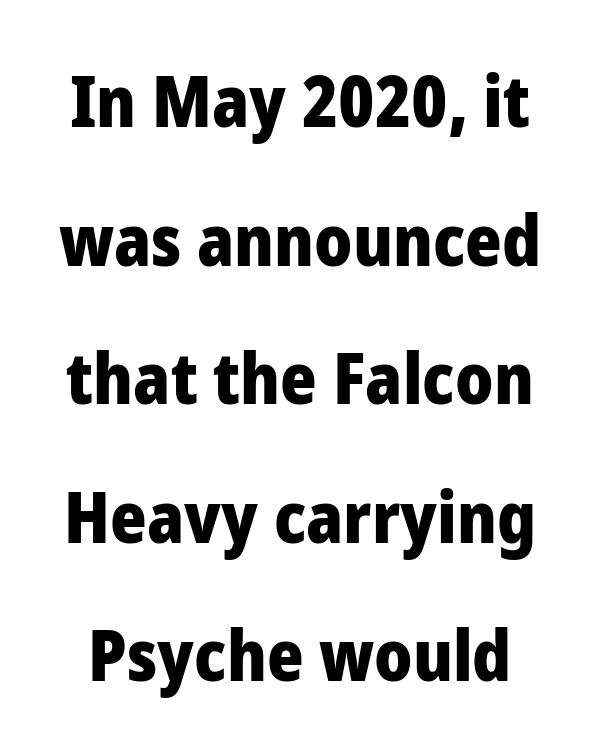
Q: Is the text bold? A: Yes.
Q: Is the text italic (slanted)? A: No, it is upright.
Q: Is the typeface a serif or a sans-serif typeface? A: Sans-serif.
Q: Is the text underlined? A: No.
Q: Is the spacing between letters normal or unusually wide? A: Normal.
Q: Is the spacing between lines tight, normal or loose? A: Loose.
Q: Width (condensed, normal, or wide)? A: Normal.
Q: Stroke contrast? A: Low.
Q: x-height? A: Medium.
Q: Monospaced? A: No.
